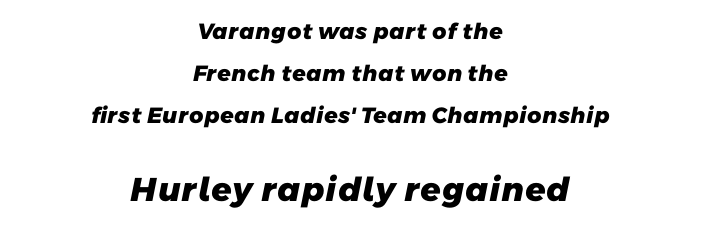
The image shows 33 px heavy sans-serif type; set centered, loose line spacing (1.9x), normal letter spacing, not underlined; the second (bottom) block is 1.5x larger; low stroke contrast and a medium x-height.
